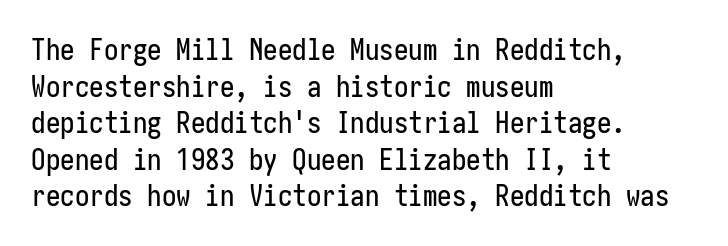
The image shows 29 px condensed sans-serif type, upright; set left-aligned, normal line spacing (1.26x), normal letter spacing, not underlined; low stroke contrast and a medium x-height.
